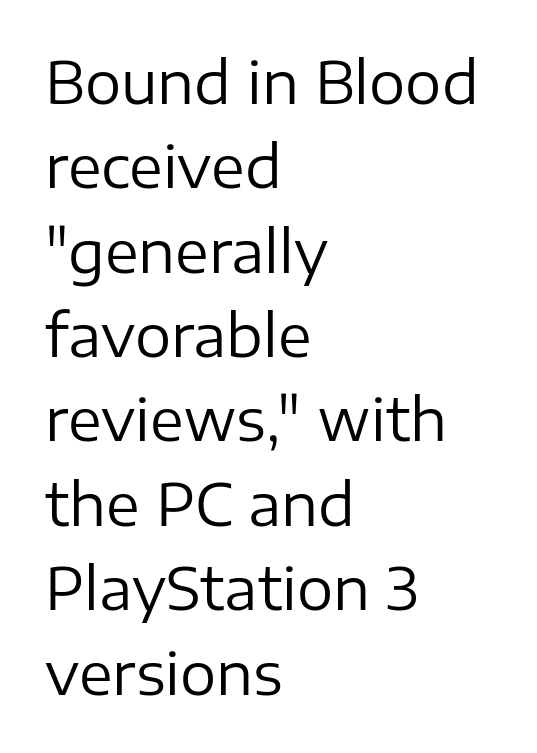
{"serif": "no", "italic": "no", "bold": "no", "weight": "regular", "width": "normal", "stroke_contrast": "low", "x_height": "medium", "monospaced": "no", "underline": "no", "align": "left", "line_spacing": "normal", "line_spacing_ratio": 1.48, "letter_spacing": "normal", "letter_spacing_em": 0.0, "glyph_px": 57}
